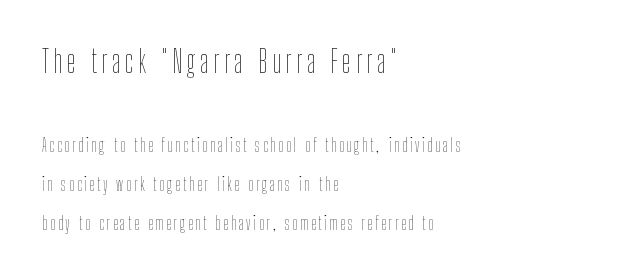
Is there any slant? The stems are plumb. Letters rest on an invisible, unmarked baseline. Each line starts at the same left margin while the right side varies. The upper block of text is set noticeably larger than the block beneath it.
